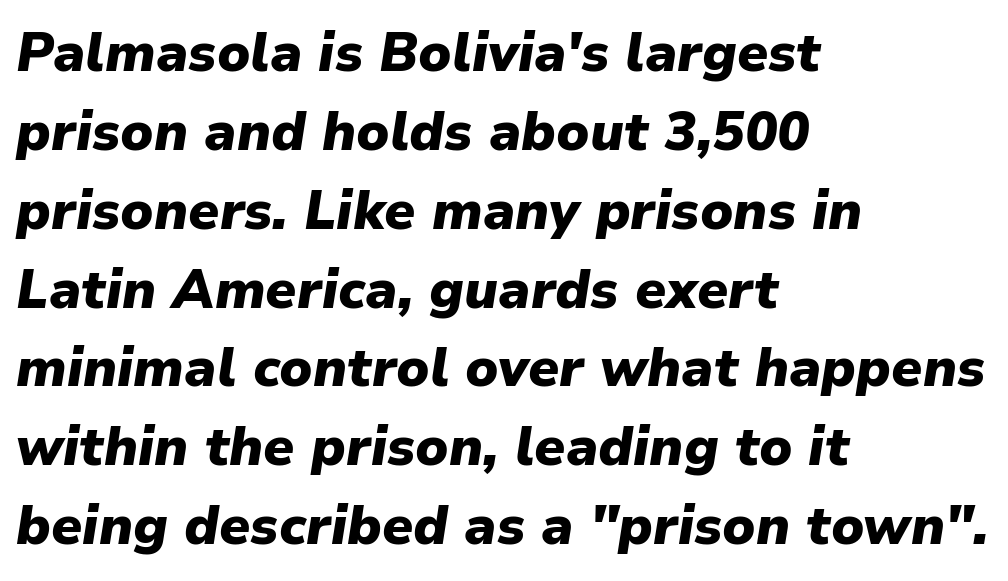
The space directly below the letters is spotless. These words are printed bold, with thick strokes throughout. Compared with typical body copy, the letter spacing here is the same. Note the varied advance widths — an 'i' is clearly narrower than an 'm'. Quick note: italic.
